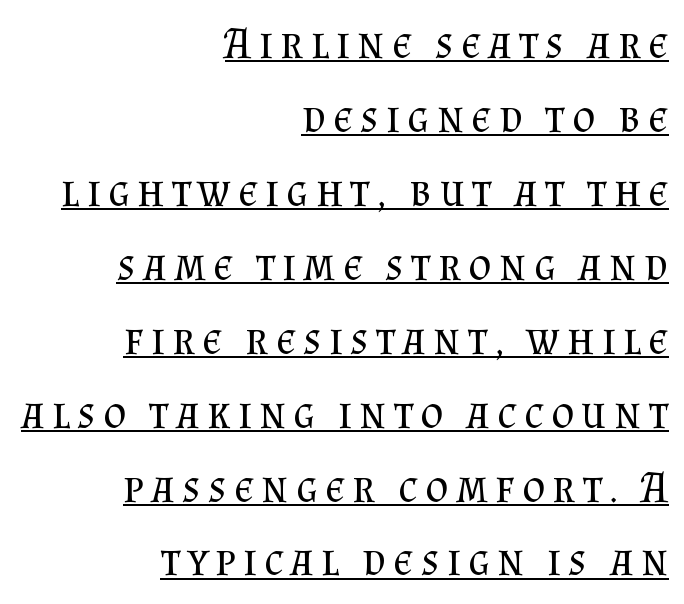
{"serif": "yes", "italic": "no", "bold": "no", "weight": "regular", "width": "normal", "stroke_contrast": "medium", "x_height": "small", "monospaced": "no", "underline": "yes", "align": "right", "line_spacing": "normal", "line_spacing_ratio": 1.68, "glyph_px": 44}
